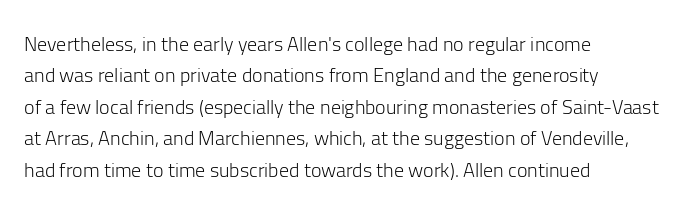
The image shows 20 px text type, upright; set left-aligned, normal line spacing (1.57x), normal letter spacing, not underlined.
